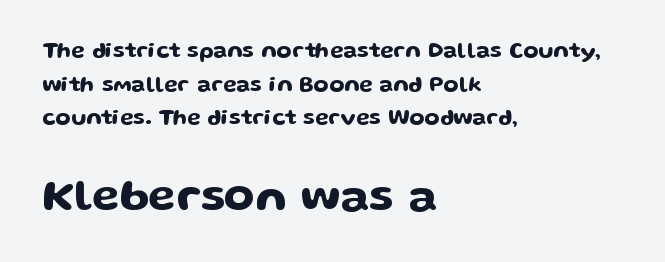
Q: Is the text italic (slanted)? A: No, it is upright.
Q: Is the typeface a serif or a sans-serif typeface? A: Sans-serif.
Q: Is the text underlined? A: No.
Q: How is the paragraph aligned? A: Left-aligned.
Q: Is the spacing between letters normal or unusually wide? A: Normal.
Q: Is the spacing between lines tight, normal or loose? A: Normal.
Q: Which block of text is set in a larger size, the first (top) or the second (bottom)? A: The second (bottom) one.
Q: Width (condensed, normal, or wide)? A: Wide.
Q: Stroke contrast? A: Low.
Q: x-height? A: Medium.
Q: Monospaced? A: No.
